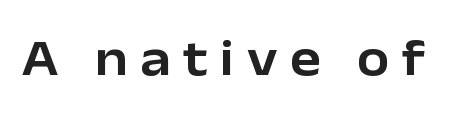
{"serif": "no", "italic": "no", "width": "normal", "stroke_contrast": "low", "x_height": "medium", "monospaced": "no", "underline": "no", "letter_spacing": "wide", "letter_spacing_em": 0.24, "glyph_px": 52}
